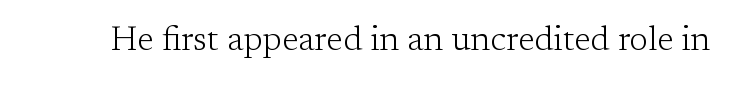
The rendering shows small feet on the letterforms — a serif design. No italicization has been applied; the sample stays upright. The letters look calm and open, with moderate or lighter stems. A typesetter would call this zero additional tracking. Each row of text sits above clean, open space. Character widths vary here, with narrow letters taking less room than wide ones.
